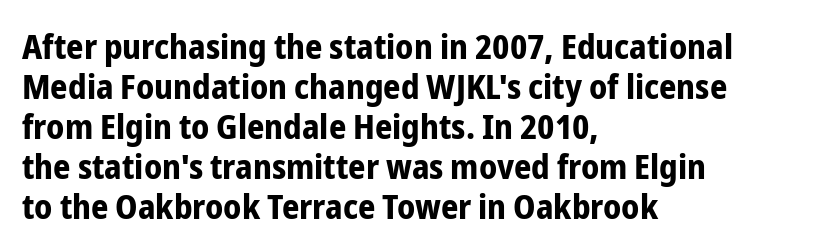
The image shows 34 px bold, condensed sans-serif type, upright; set left-aligned, line spacing 1.18x, normal letter spacing, not underlined; low stroke contrast and a medium x-height.
